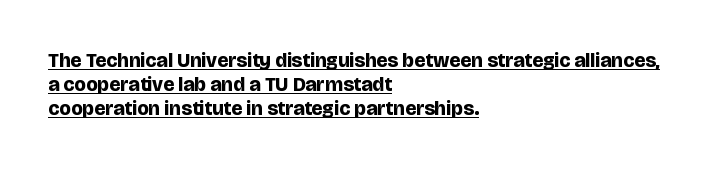
{"italic": "no", "bold": "yes", "underline": "yes", "align": "left", "line_spacing_ratio": 1.2, "letter_spacing": "normal", "letter_spacing_em": 0.0, "glyph_px": 20}
